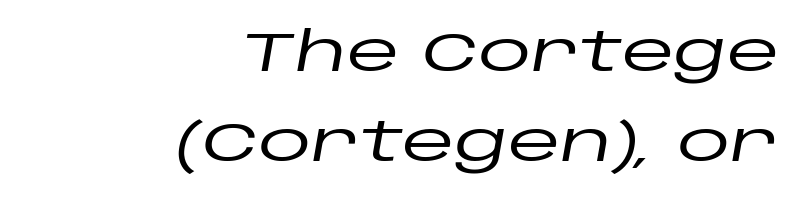
The space directly below the letters is spotless. Baseline-to-baseline distance is the conventional proportion of letter height. The rag falls on the left side of this text block. Does extra space separate the letters? No, they use regular spacing. The text carries the slant typical of an italic or oblique font. Varying glyph widths throughout — classic text-font behaviour.
